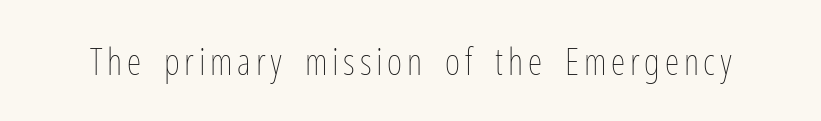
Does the lettering tilt? It doesn't — this is upright. Stem width sits at or under what a default text font uses. The passage shown is typed in a proportional face where columns would drift. The foot of each line stays bare and open.
